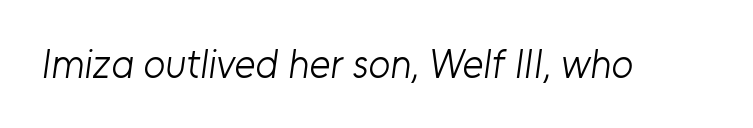
The image shows 40 px light sans-serif type; set normal letter spacing, not underlined; low stroke contrast and a medium x-height.
